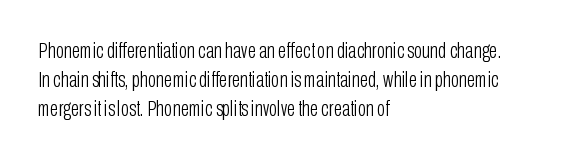
The image shows 22 px text type, upright; set left-aligned, normal line spacing (1.32x), normal letter spacing, not underlined.
